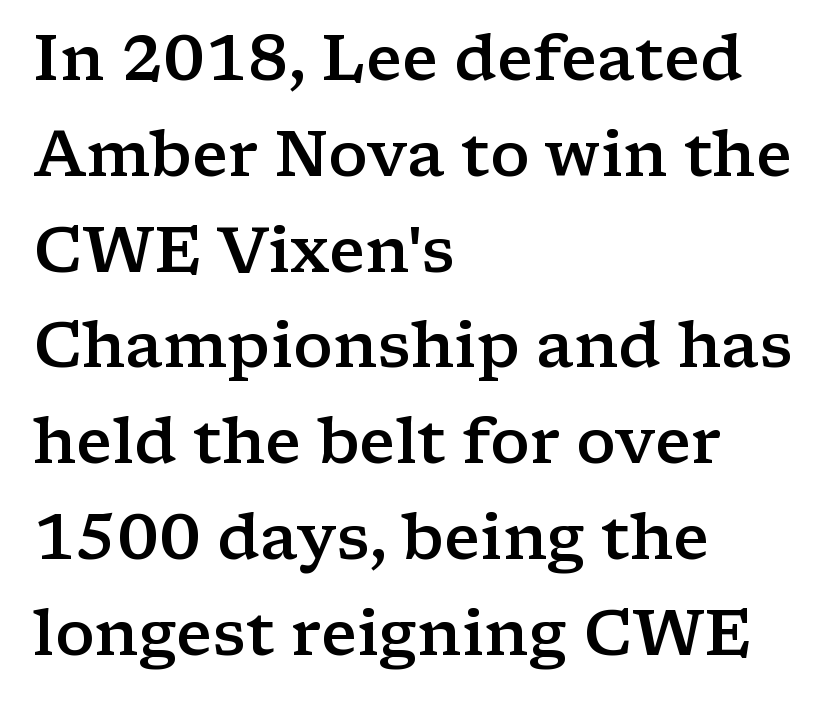
{"serif": "yes", "italic": "no", "bold": "semi", "weight": "semibold", "width": "wide", "stroke_contrast": "low", "x_height": "medium", "monospaced": "no", "underline": "no", "align": "left", "line_spacing": "normal", "line_spacing_ratio": 1.52, "letter_spacing": "normal", "letter_spacing_em": 0.0, "glyph_px": 63}
